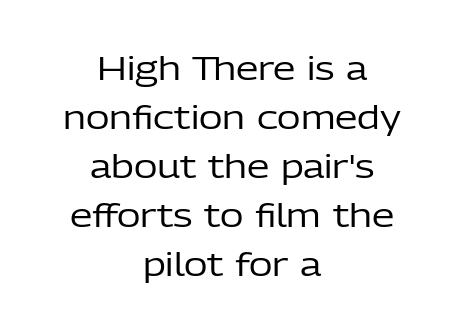
Underlining? Definitely not there. The text was rendered using a sans face with plain stroke endings. Leading matches the norm, producing a regular column. Character widths vary here, with narrow letters taking less room than wide ones. A roman cut, with each character standing at attention.
